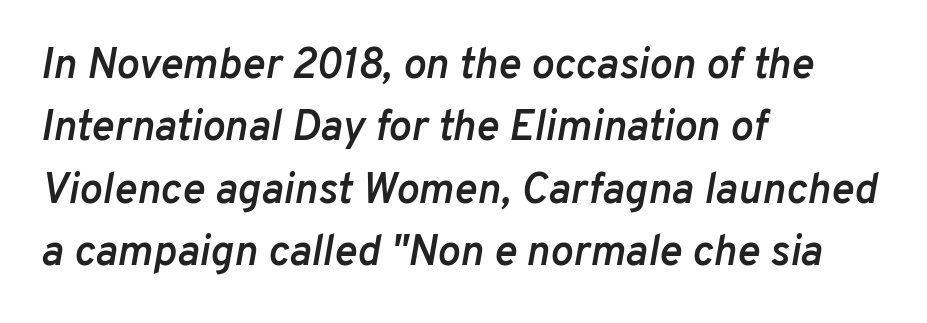
{"italic": "yes", "lean": "right", "slant_degrees": 10, "bold": "semi", "weight": "semibold", "width": "normal", "stroke_contrast": "low", "x_height": "medium", "monospaced": "no", "underline": "no", "align": "left", "line_spacing": "normal", "line_spacing_ratio": 1.45, "letter_spacing": "normal", "letter_spacing_em": 0.0, "glyph_px": 43}
